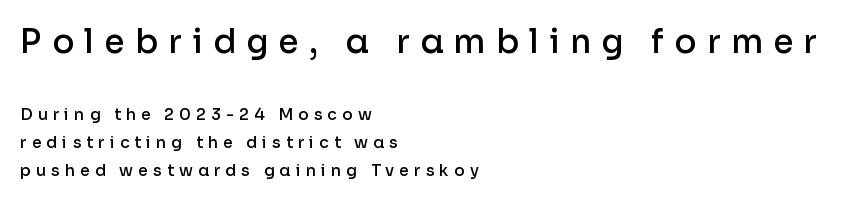
{"serif": "no", "italic": "no", "bold": "semi", "weight": "semibold", "width": "normal", "stroke_contrast": "low", "x_height": "medium", "monospaced": "no", "underline": "no", "align": "left", "line_spacing_ratio": 1.75, "letter_spacing": "wide", "letter_spacing_em": 0.31, "larger_block": "first", "size_ratio": 2.06, "glyph_px": 33}
